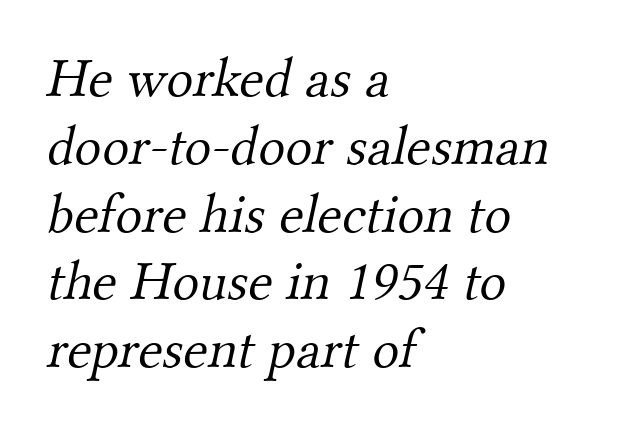
The image shows 56 px light serif type; set left-aligned, line spacing 1.21x, normal letter spacing, not underlined; medium stroke contrast and a small x-height.
